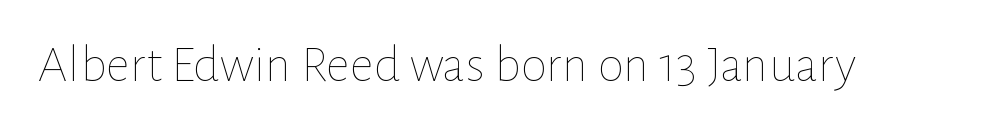
The image shows 53 px thin type, upright; set normal letter spacing, not underlined; low stroke contrast and a medium x-height.
